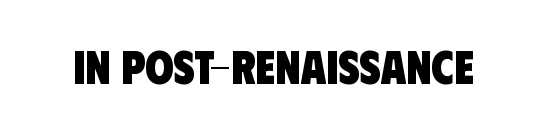
{"serif": "no", "bold": "yes", "weight": "heavy", "width": "condensed", "stroke_contrast": "low", "x_height": "large", "monospaced": "no", "underline": "no", "letter_spacing": "normal", "letter_spacing_em": 0.0, "glyph_px": 46}
